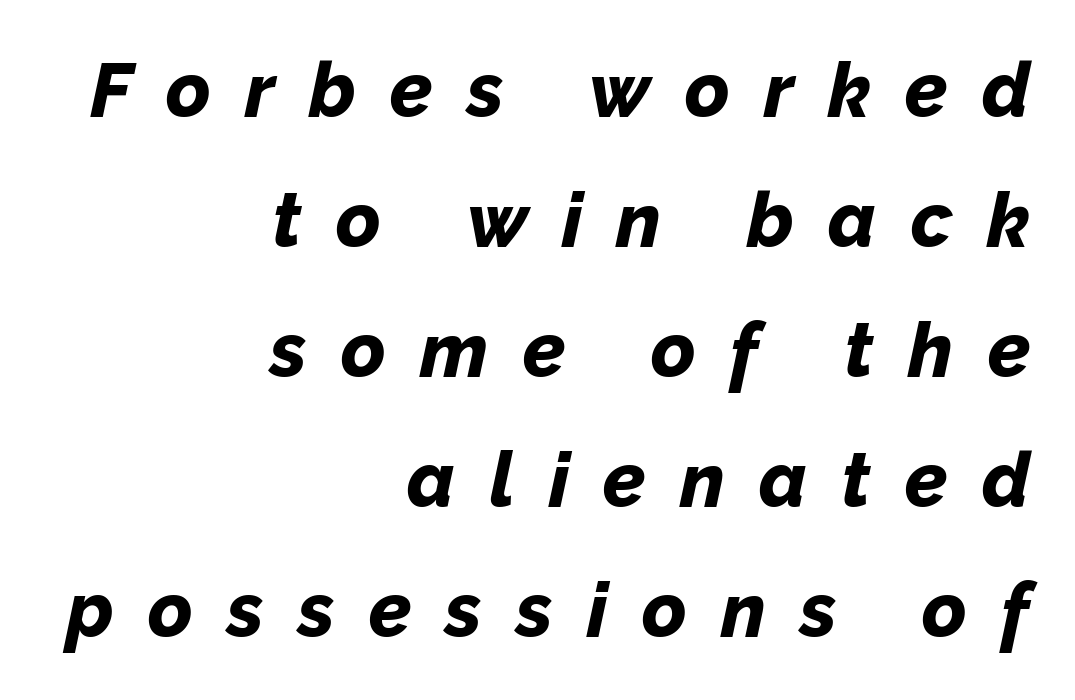
Is the type slanted? Yes — the strokes lean at a clear angle. Every row of glyphs terminates at an identical x-position on the right. Here the designer chose a conventional face with non-uniform glyph widths. The zone under the glyphs is completely vacant.
